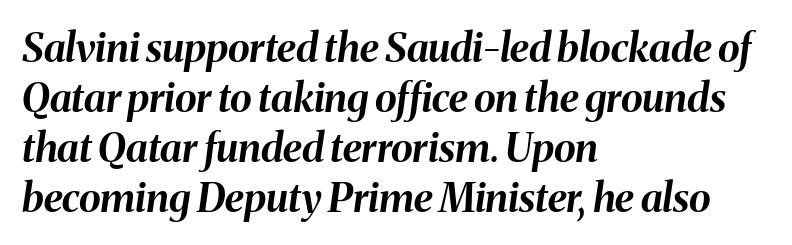
{"italic": "yes", "lean": "right", "slant_degrees": 8, "bold": "yes", "weight": "bold", "width": "normal", "stroke_contrast": "medium", "x_height": "medium", "monospaced": "no", "underline": "no", "align": "left", "line_spacing": "normal", "line_spacing_ratio": 1.25, "letter_spacing": "normal", "letter_spacing_em": 0.0, "glyph_px": 40}
